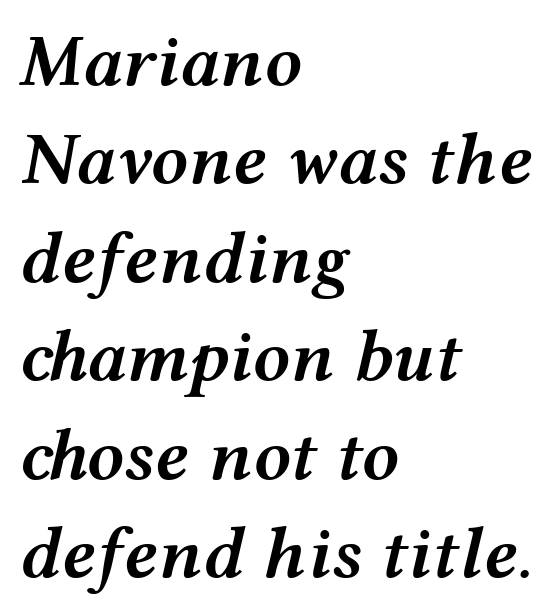
{"italic": "yes", "lean": "right", "slant_degrees": 12, "bold": "semi", "weight": "semibold", "width": "wide", "stroke_contrast": "medium", "x_height": "medium", "monospaced": "no", "underline": "no", "align": "left", "line_spacing": "normal", "line_spacing_ratio": 1.33, "letter_spacing": "normal", "letter_spacing_em": 0.0, "glyph_px": 74}
